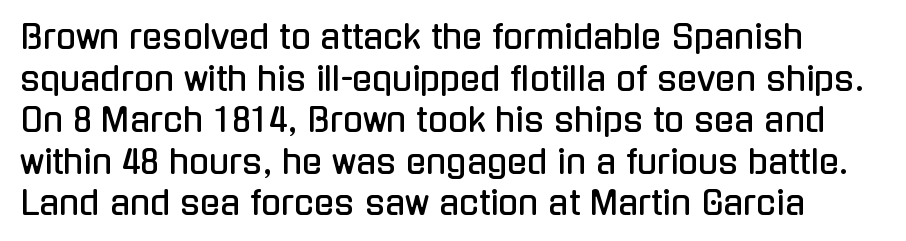
The image shows 33 px condensed sans-serif type, upright; set normal line spacing (1.26x), normal letter spacing, not underlined; low stroke contrast and a medium x-height.
